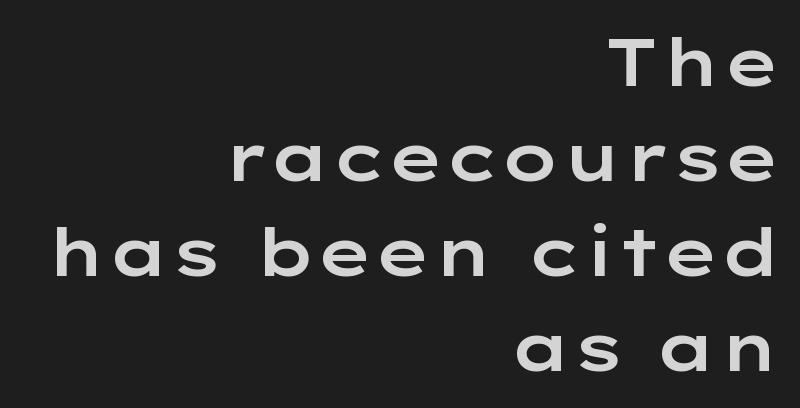
The rows are spaced the way most documents space them. The string is rendered with underlining switched off. Italic: no, the glyphs are upright roman. Proportional: the letters do not fall into vertical columns. A typesetter would call this zero additional tracking.
